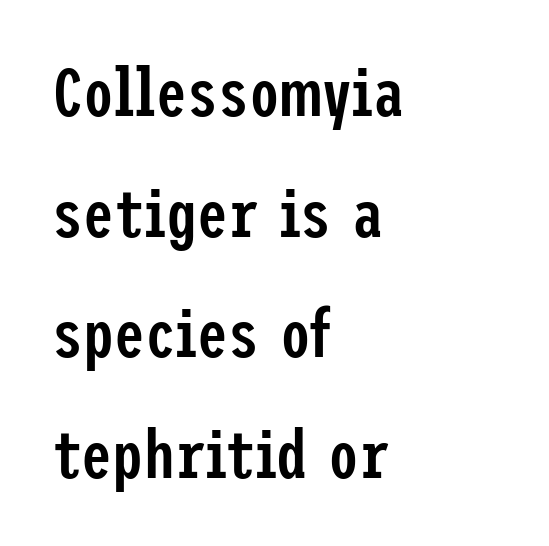
{"serif": "no", "italic": "no", "bold": "semi", "weight": "semibold", "width": "condensed", "stroke_contrast": "low", "x_height": "medium", "underline": "no", "align": "left", "line_spacing_ratio": 1.75, "letter_spacing": "normal", "letter_spacing_em": 0.0, "glyph_px": 69}
